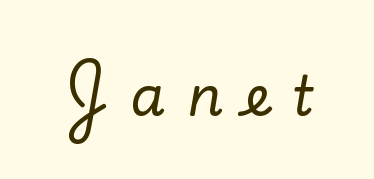
There is plenty of visible air inserted between adjacent glyphs. The designer went with a serif here, giving each stem small feet. Proportional: the letters do not fall into vertical columns. Beneath every word, the page is bare.
